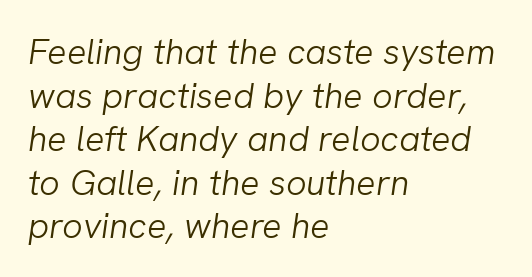
{"italic": "yes", "lean": "right", "slant_degrees": 8, "bold": "no", "weight": "light", "width": "normal", "stroke_contrast": "low", "x_height": "medium", "monospaced": "no", "underline": "no", "align": "left", "line_spacing_ratio": 1.21, "letter_spacing": "normal", "letter_spacing_em": 0.0, "glyph_px": 36}
